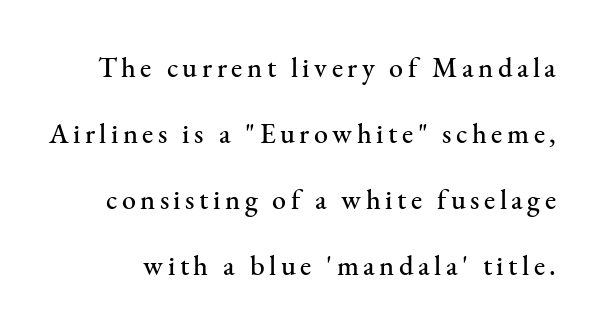
{"serif": "yes", "italic": "no", "width": "normal", "stroke_contrast": "medium", "x_height": "small", "monospaced": "no", "underline": "no", "line_spacing": "loose", "line_spacing_ratio": 2.36, "glyph_px": 28}
